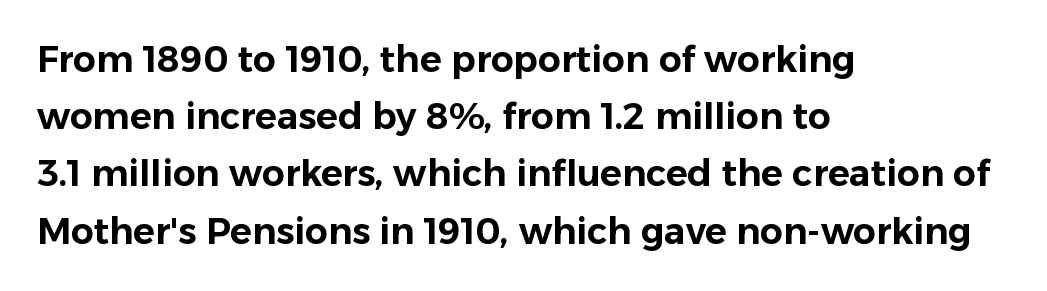
Q: Is the text italic (slanted)? A: No, it is upright.
Q: Is the typeface a serif or a sans-serif typeface? A: Sans-serif.
Q: Is the text underlined? A: No.
Q: How is the paragraph aligned? A: Left-aligned.
Q: Is the spacing between letters normal or unusually wide? A: Normal.
Q: Is the spacing between lines tight, normal or loose? A: Normal.
Q: Width (condensed, normal, or wide)? A: Normal.
Q: Stroke contrast? A: Low.
Q: x-height? A: Medium.
Q: Monospaced? A: No.
